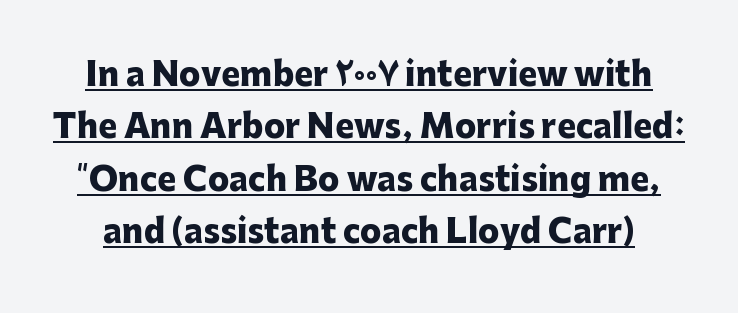
The image shows 32 px heavy sans-serif type, upright; set normal line spacing (1.64x), normal letter spacing, underlined; low stroke contrast and a medium x-height.
